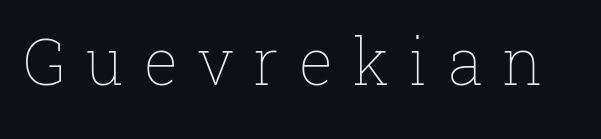
The image shows 64 px thin type, upright; set unusually wide letter spacing (+0.31 em), not underlined; low stroke contrast and a medium x-height.
